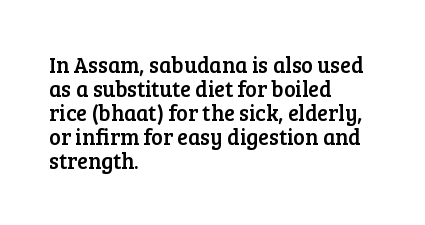
{"italic": "no", "underline": "no", "align": "left", "line_spacing": "tight", "line_spacing_ratio": 1.09, "letter_spacing": "normal", "letter_spacing_em": 0.0, "glyph_px": 22}
